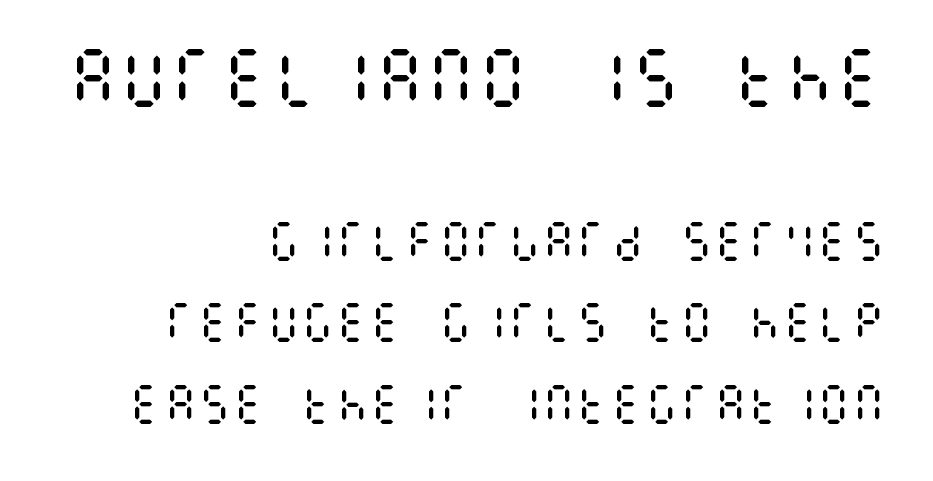
{"italic": "no", "bold": "no", "weight": "regular", "width": "condensed", "stroke_contrast": "medium", "x_height": "large", "underline": "no", "align": "right", "line_spacing": "loose", "line_spacing_ratio": 1.9, "letter_spacing": "normal", "letter_spacing_em": 0.0, "larger_block": "first", "size_ratio": 1.49, "glyph_px": 64}
